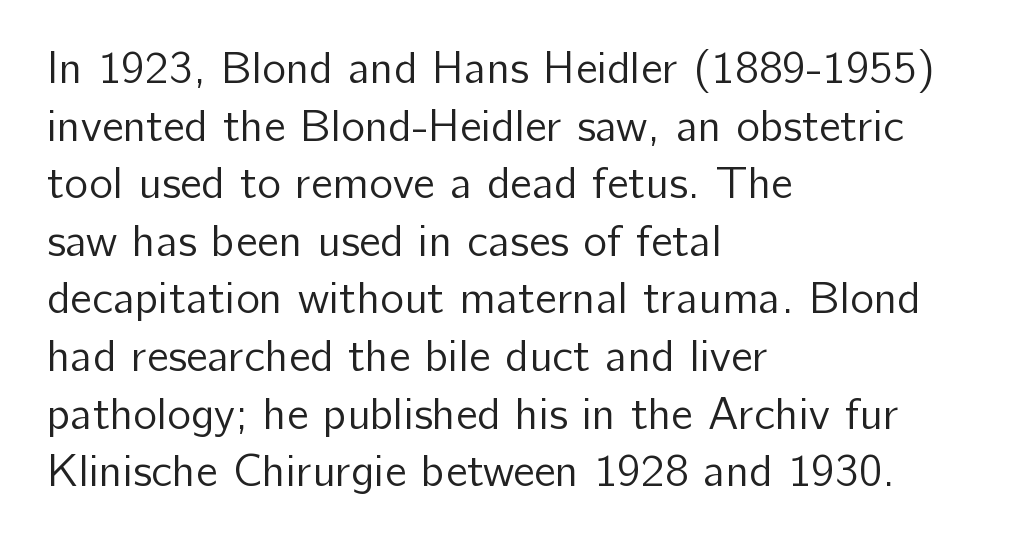
The image shows 45 px regular-weight sans-serif type, upright; set left-aligned, normal line spacing (1.28x), normal letter spacing, not underlined; low stroke contrast and a medium x-height.
